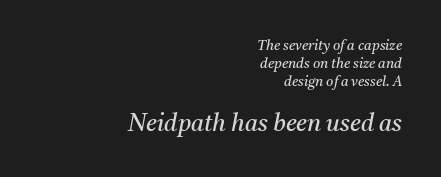
Q: Is the text bold? A: No.
Q: Is the text italic (slanted)? A: Yes, it leans right by about 11 degrees.
Q: Is the text underlined? A: No.
Q: How is the paragraph aligned? A: Right-aligned.
Q: Is the spacing between letters normal or unusually wide? A: Normal.
Q: Is the spacing between lines tight, normal or loose? A: Normal.
Q: Which block of text is set in a larger size, the first (top) or the second (bottom)? A: The second (bottom) one.
